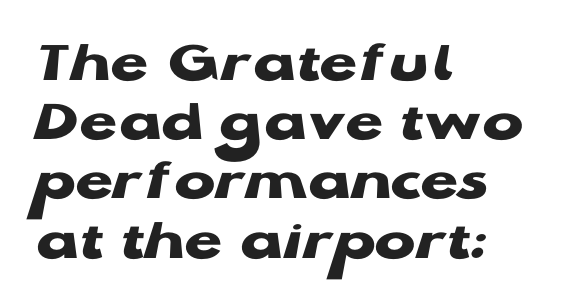
Stroke thickness is high; the sample reads as a true bold. These lines keep a tight, regular rhythm from letter to letter. Posture: upright roman. Leading: reduced.
